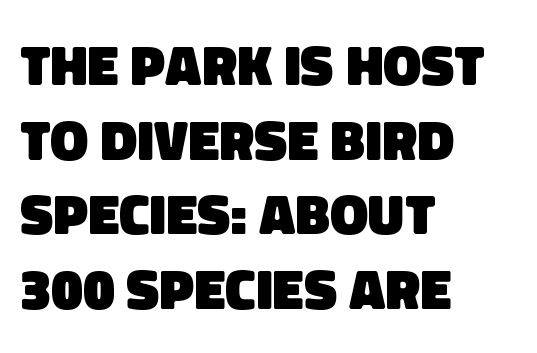
The image shows 57 px heavy sans-serif type; set left-aligned, normal line spacing (1.31x), normal letter spacing, not underlined; low stroke contrast and a large x-height.
